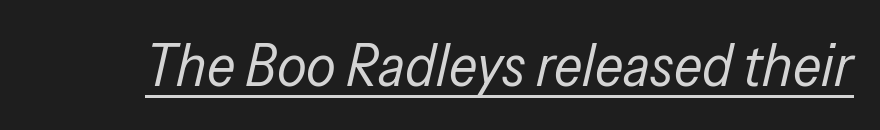
The typography opts for an oblique posture over an upright one. Descenders here cross a horizontal rule under the line. A typesetter would call this proportional, since set widths differ per character. Students, note that the glyphs here touch the page at normal intervals.
